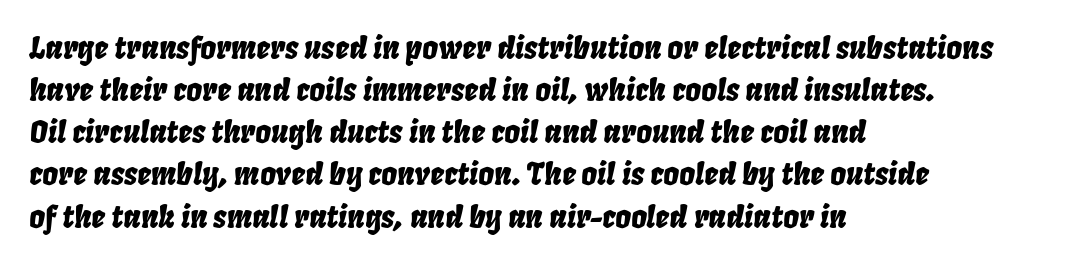
The image shows 31 px condensed type, italic (leaning right); set left-aligned, normal line spacing (1.36x), normal letter spacing, not underlined; low stroke contrast and a large x-height.
